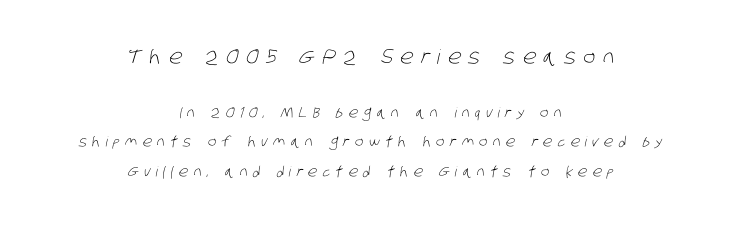
{"bold": "no", "underline": "no", "align": "center", "line_spacing": "loose", "line_spacing_ratio": 2.1, "letter_spacing": "wide", "letter_spacing_em": 0.38, "larger_block": "first", "size_ratio": 1.43, "glyph_px": 20}
